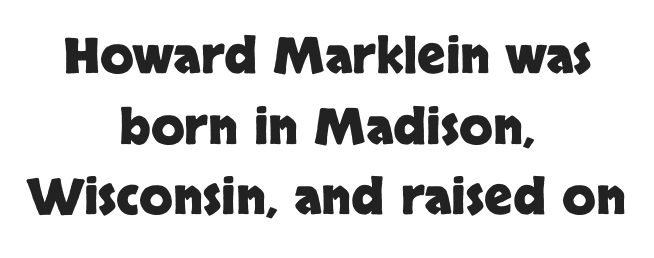
Q: Is the text bold? A: Yes.
Q: Is the text italic (slanted)? A: No, it is upright.
Q: Is the typeface a serif or a sans-serif typeface? A: Sans-serif.
Q: Is the text underlined? A: No.
Q: How is the paragraph aligned? A: Centered.
Q: Is the spacing between letters normal or unusually wide? A: Normal.
Q: Is the spacing between lines tight, normal or loose? A: Normal.
Q: Width (condensed, normal, or wide)? A: Normal.
Q: Stroke contrast? A: Low.
Q: x-height? A: Large.
Q: Monospaced? A: No.
